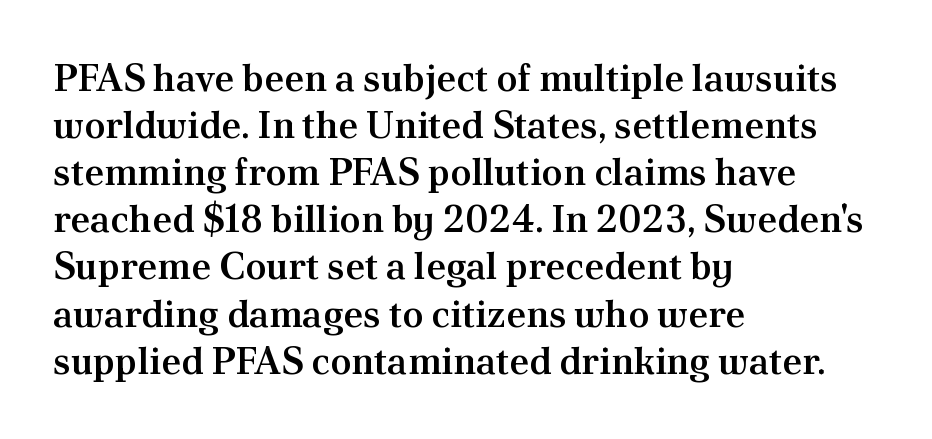
{"serif": "yes", "italic": "no", "bold": "semi", "weight": "semibold", "width": "normal", "stroke_contrast": "medium", "x_height": "small", "monospaced": "no", "underline": "no", "align": "left", "line_spacing_ratio": 1.24, "letter_spacing": "normal", "letter_spacing_em": 0.0, "glyph_px": 38}
